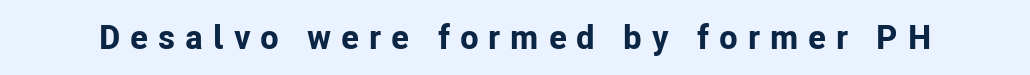
The image shows 34 px bold sans-serif type, upright; set unusually wide letter spacing (+0.29 em), not underlined; low stroke contrast and a medium x-height.
